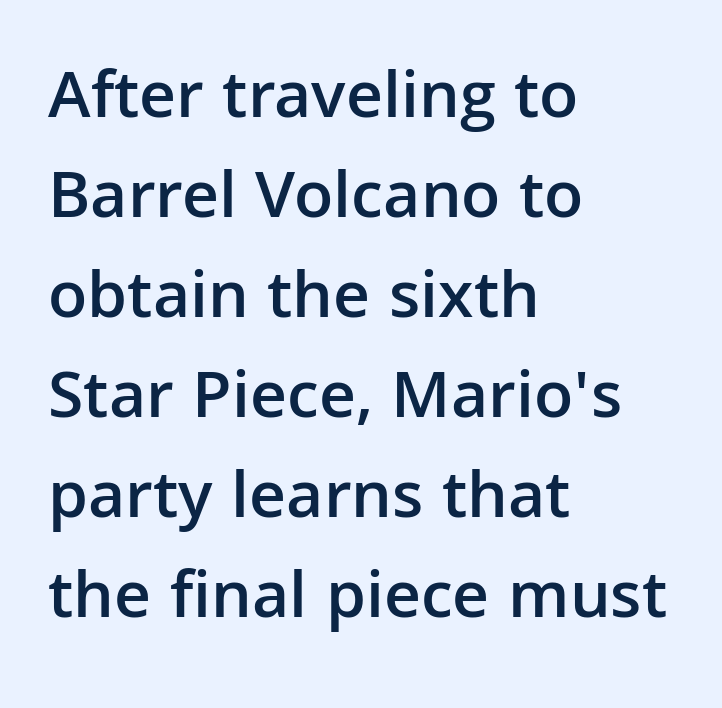
Q: Is the text bold? A: Semi-bold.
Q: Is the text italic (slanted)? A: No, it is upright.
Q: Is the typeface a serif or a sans-serif typeface? A: Sans-serif.
Q: Is the text underlined? A: No.
Q: How is the paragraph aligned? A: Left-aligned.
Q: Is the spacing between letters normal or unusually wide? A: Normal.
Q: Is the spacing between lines tight, normal or loose? A: Normal.
Q: Width (condensed, normal, or wide)? A: Normal.
Q: Stroke contrast? A: Low.
Q: x-height? A: Medium.
Q: Monospaced? A: No.
